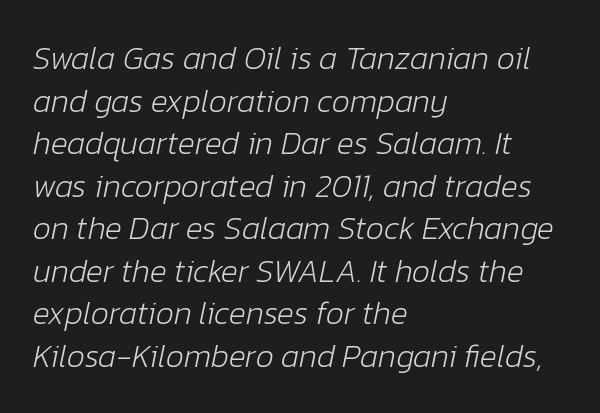
No letter is thick-stroked: the sample isn't bold. The letters advance in unequal steps, a hallmark of proportional type. If you measured baseline to baseline, you'd find a middling distance. What stands out about the letter spacing? Nothing — it is the standard amount.
